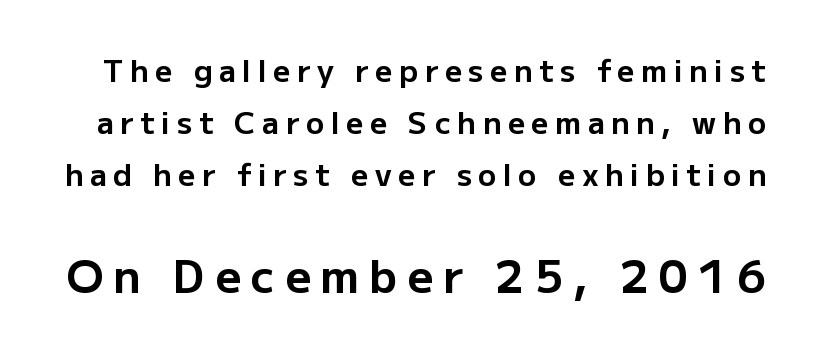
Q: Is the text bold? A: Yes.
Q: Is the text italic (slanted)? A: No, it is upright.
Q: Is the typeface a serif or a sans-serif typeface? A: Sans-serif.
Q: Is the text underlined? A: No.
Q: Is the spacing between letters normal or unusually wide? A: Unusually wide.
Q: Which block of text is set in a larger size, the first (top) or the second (bottom)? A: The second (bottom) one.
Q: Width (condensed, normal, or wide)? A: Normal.
Q: Stroke contrast? A: Low.
Q: x-height? A: Medium.
Q: Monospaced? A: No.
